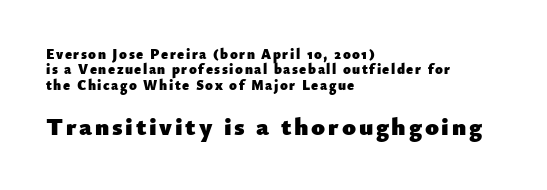
Check under the words: just untouched page. On the weight axis this lands at bold, roughly 700. Closely set lines give the paragraph a compact silhouette. Typeset ragged right — the left edge is the straight one. The composition opens small and finishes big.
